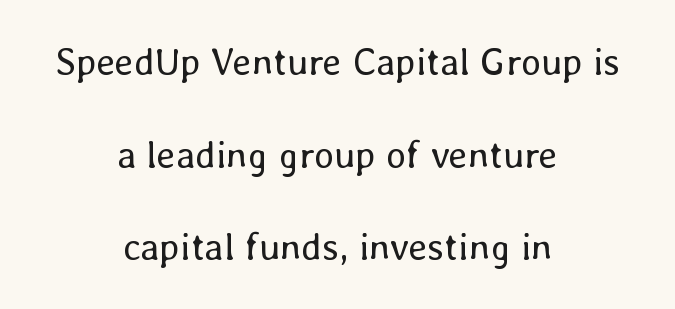
{"italic": "no", "bold": "no", "weight": "regular", "width": "normal", "stroke_contrast": "low", "x_height": "medium", "monospaced": "no", "underline": "no", "align": "center", "line_spacing": "loose", "line_spacing_ratio": 2.44, "letter_spacing": "normal", "letter_spacing_em": 0.0, "glyph_px": 38}
